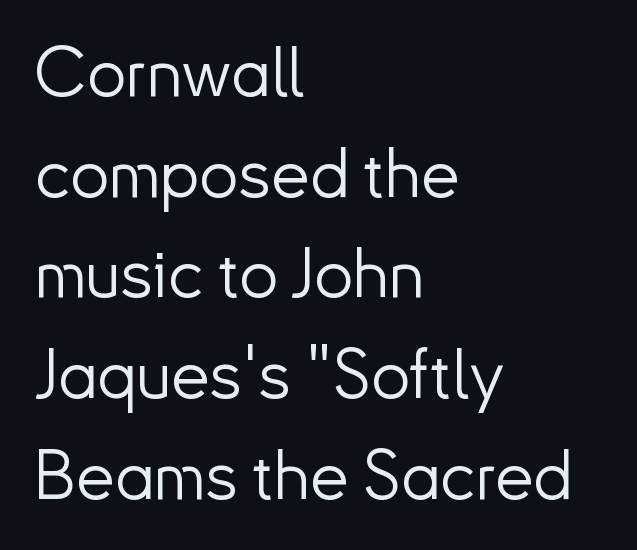
The image shows 69 px light sans-serif type, upright; set left-aligned, normal line spacing (1.46x), normal letter spacing, not underlined; low stroke contrast and a small x-height.
